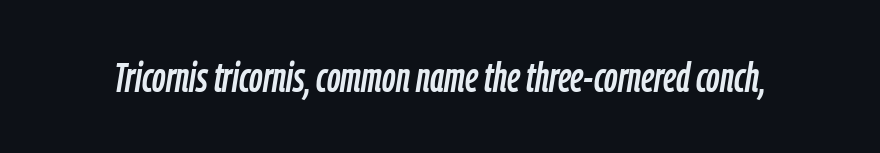
Q: Is the text italic (slanted)? A: Yes, it leans right by about 9 degrees.
Q: Is the text underlined? A: No.
Q: Is the spacing between letters normal or unusually wide? A: Normal.
Q: Width (condensed, normal, or wide)? A: Condensed.
Q: Stroke contrast? A: Low.
Q: x-height? A: Medium.
Q: Monospaced? A: No.
